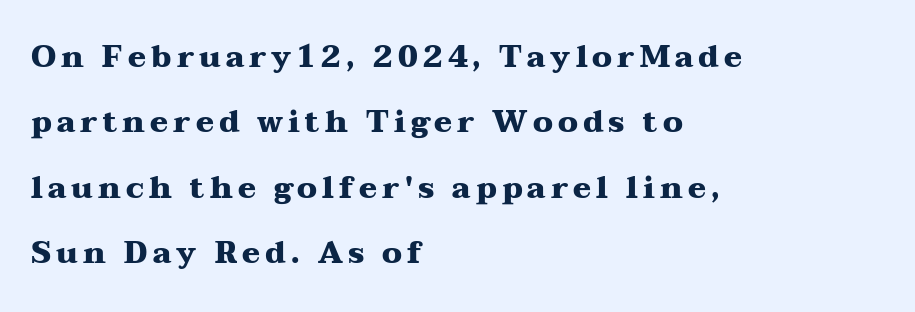
The image shows 30 px heavy, wide serif type, upright; set left-aligned, loose line spacing (2.18x), not underlined; medium stroke contrast and a medium x-height.
